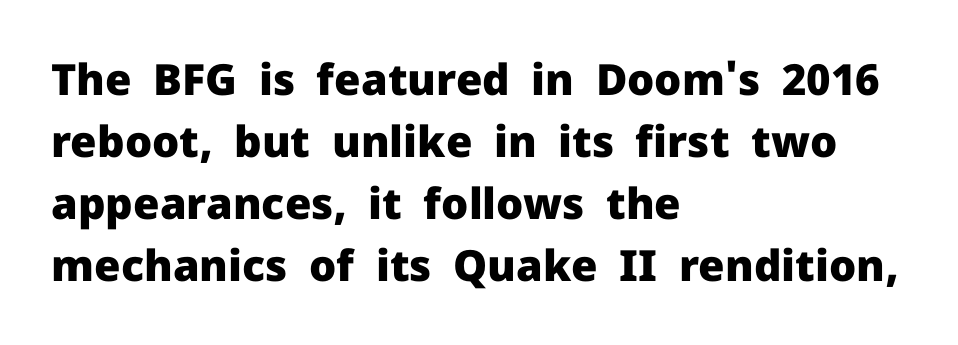
{"serif": "no", "italic": "no", "bold": "yes", "weight": "heavy", "width": "normal", "stroke_contrast": "low", "x_height": "medium", "monospaced": "no", "underline": "no", "align": "left", "line_spacing": "normal", "line_spacing_ratio": 1.44, "letter_spacing": "normal", "letter_spacing_em": 0.0, "glyph_px": 43}
